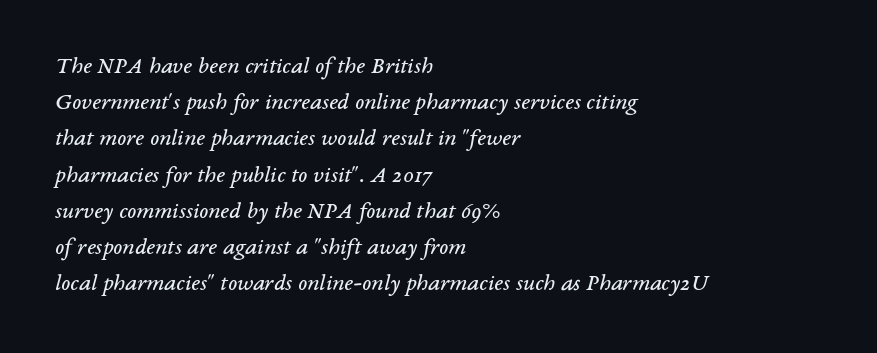
{"italic": "yes", "lean": "right", "slant_degrees": 14, "bold": "no", "underline": "no", "align": "left", "line_spacing": "normal", "line_spacing_ratio": 1.51, "letter_spacing": "normal", "letter_spacing_em": 0.0, "glyph_px": 24}
